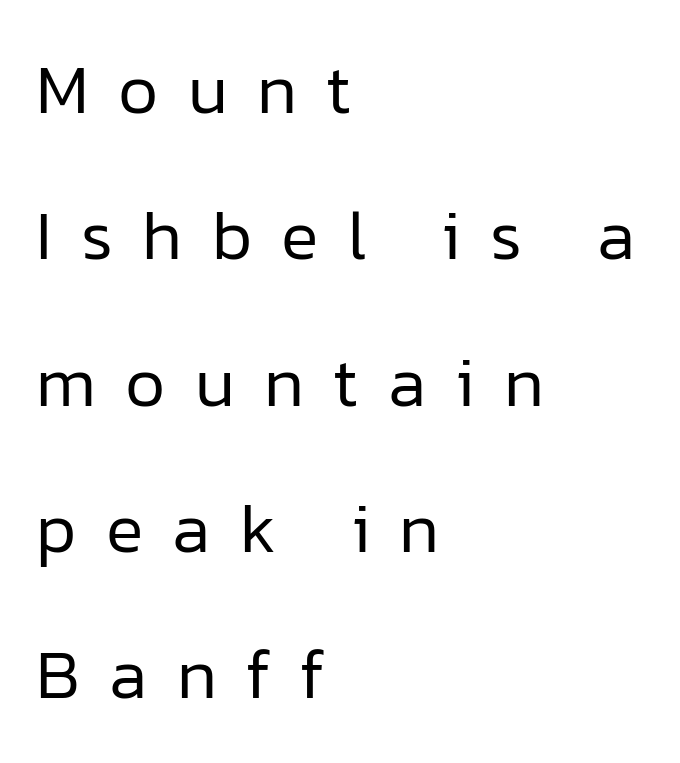
The image shows 70 px regular-weight sans-serif type, upright; set left-aligned, loose line spacing (2.09x), unusually wide letter spacing (+0.42 em), not underlined; low stroke contrast and a medium x-height.
